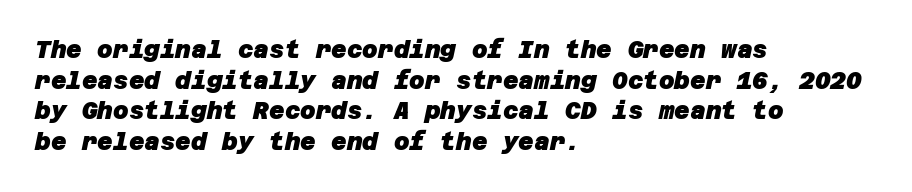
{"bold": "yes", "underline": "no", "align": "left", "line_spacing": "normal", "line_spacing_ratio": 1.28, "letter_spacing": "normal", "letter_spacing_em": 0.0, "glyph_px": 24}
